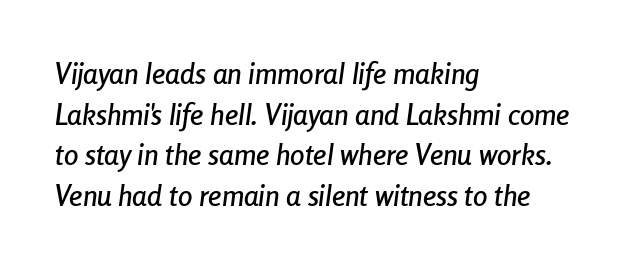
{"italic": "yes", "lean": "right", "slant_degrees": 8, "width": "condensed", "stroke_contrast": "low", "x_height": "medium", "monospaced": "no", "underline": "no", "align": "left", "line_spacing": "normal", "line_spacing_ratio": 1.4, "letter_spacing": "normal", "letter_spacing_em": 0.0, "glyph_px": 29}
